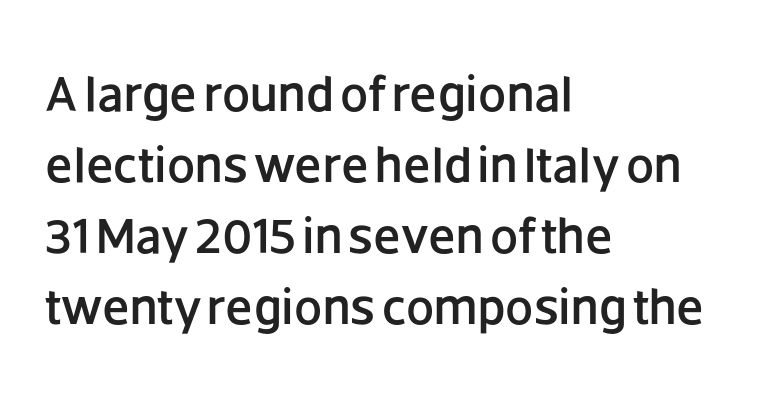
Q: Is the text italic (slanted)? A: No, it is upright.
Q: Is the typeface a serif or a sans-serif typeface? A: Sans-serif.
Q: Is the text underlined? A: No.
Q: How is the paragraph aligned? A: Left-aligned.
Q: Is the spacing between letters normal or unusually wide? A: Normal.
Q: Is the spacing between lines tight, normal or loose? A: Normal.
Q: Width (condensed, normal, or wide)? A: Normal.
Q: Stroke contrast? A: Low.
Q: x-height? A: Large.
Q: Monospaced? A: No.
